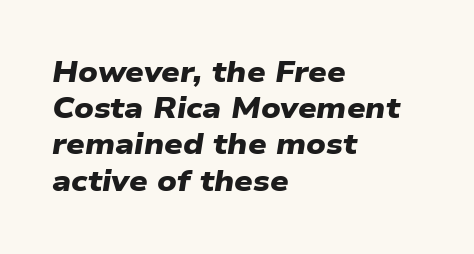
Q: Is the text bold? A: Yes.
Q: Is the typeface a serif or a sans-serif typeface? A: Sans-serif.
Q: Is the text underlined? A: No.
Q: How is the paragraph aligned? A: Left-aligned.
Q: Is the spacing between letters normal or unusually wide? A: Normal.
Q: Is the spacing between lines tight, normal or loose? A: Normal.
Q: Width (condensed, normal, or wide)? A: Wide.
Q: Stroke contrast? A: Low.
Q: x-height? A: Medium.
Q: Monospaced? A: No.
